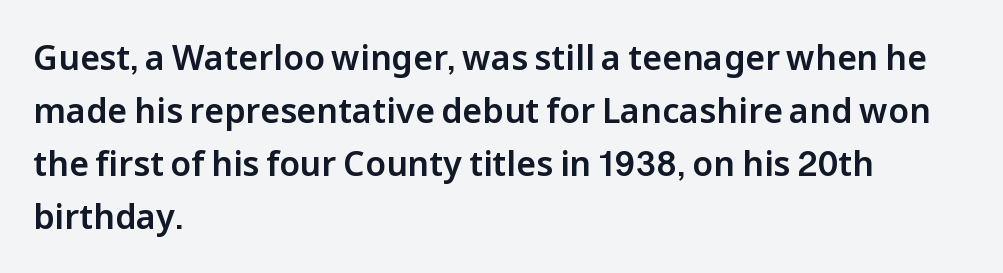
{"serif": "no", "italic": "no", "width": "normal", "stroke_contrast": "low", "x_height": "medium", "monospaced": "no", "underline": "no", "align": "left", "line_spacing": "normal", "line_spacing_ratio": 1.56, "letter_spacing": "normal", "letter_spacing_em": 0.0, "glyph_px": 34}
